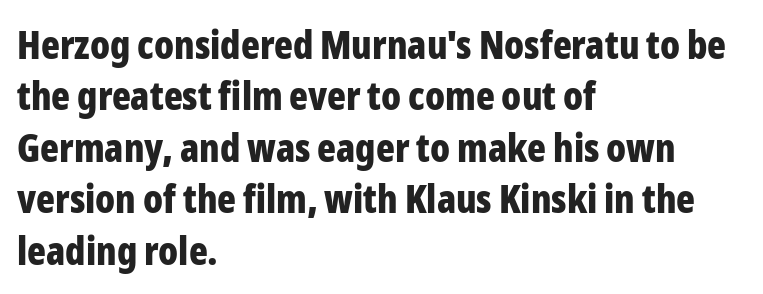
Q: Is the text bold? A: Yes.
Q: Is the text italic (slanted)? A: No, it is upright.
Q: Is the typeface a serif or a sans-serif typeface? A: Sans-serif.
Q: Is the text underlined? A: No.
Q: How is the paragraph aligned? A: Left-aligned.
Q: Is the spacing between letters normal or unusually wide? A: Normal.
Q: Is the spacing between lines tight, normal or loose? A: Normal.
Q: Width (condensed, normal, or wide)? A: Condensed.
Q: Stroke contrast? A: Low.
Q: x-height? A: Medium.
Q: Monospaced? A: No.
